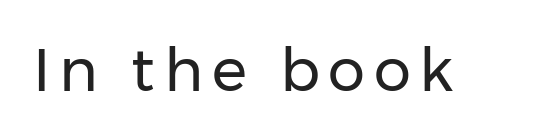
Q: Is the text bold? A: No.
Q: Is the text italic (slanted)? A: No, it is upright.
Q: Is the typeface a serif or a sans-serif typeface? A: Sans-serif.
Q: Is the text underlined? A: No.
Q: Width (condensed, normal, or wide)? A: Normal.
Q: Stroke contrast? A: Low.
Q: x-height? A: Medium.
Q: Monospaced? A: No.
